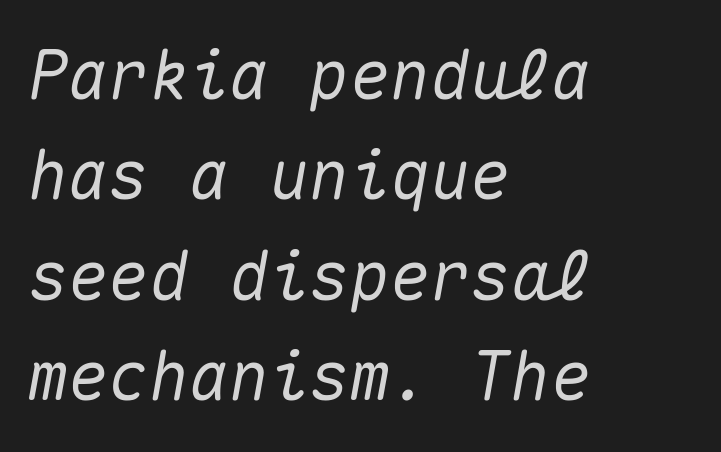
{"italic": "yes", "lean": "right", "slant_degrees": 10, "width": "normal", "stroke_contrast": "medium", "x_height": "medium", "monospaced": "yes", "underline": "no", "align": "left", "line_spacing": "normal", "line_spacing_ratio": 1.5, "letter_spacing": "normal", "letter_spacing_em": 0.0, "glyph_px": 67}
